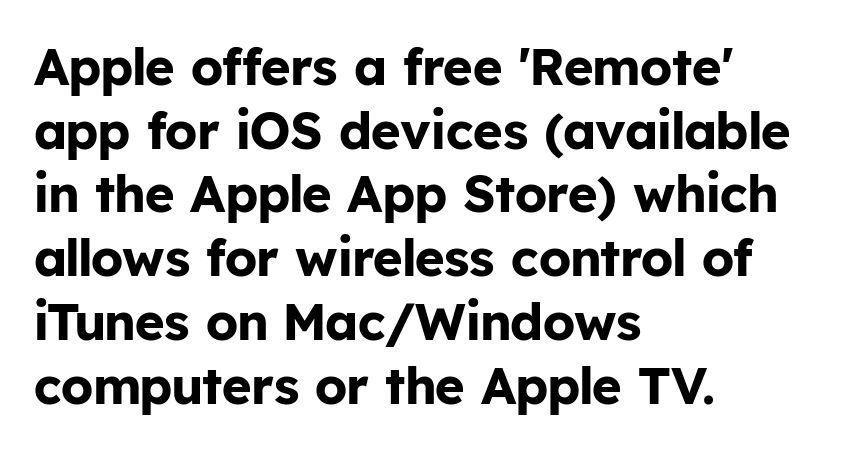
{"serif": "no", "italic": "no", "bold": "yes", "weight": "bold", "width": "normal", "stroke_contrast": "low", "x_height": "medium", "monospaced": "no", "underline": "no", "align": "left", "line_spacing": "normal", "line_spacing_ratio": 1.25, "letter_spacing": "normal", "letter_spacing_em": 0.0, "glyph_px": 51}
